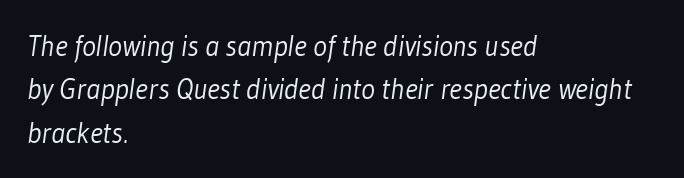
Q: Is the text bold? A: No.
Q: Is the typeface a serif or a sans-serif typeface? A: Sans-serif.
Q: Is the text underlined? A: No.
Q: How is the paragraph aligned? A: Left-aligned.
Q: Is the spacing between letters normal or unusually wide? A: Normal.
Q: Is the spacing between lines tight, normal or loose? A: Normal.
Q: Width (condensed, normal, or wide)? A: Condensed.
Q: Stroke contrast? A: Low.
Q: x-height? A: Medium.
Q: Monospaced? A: No.
